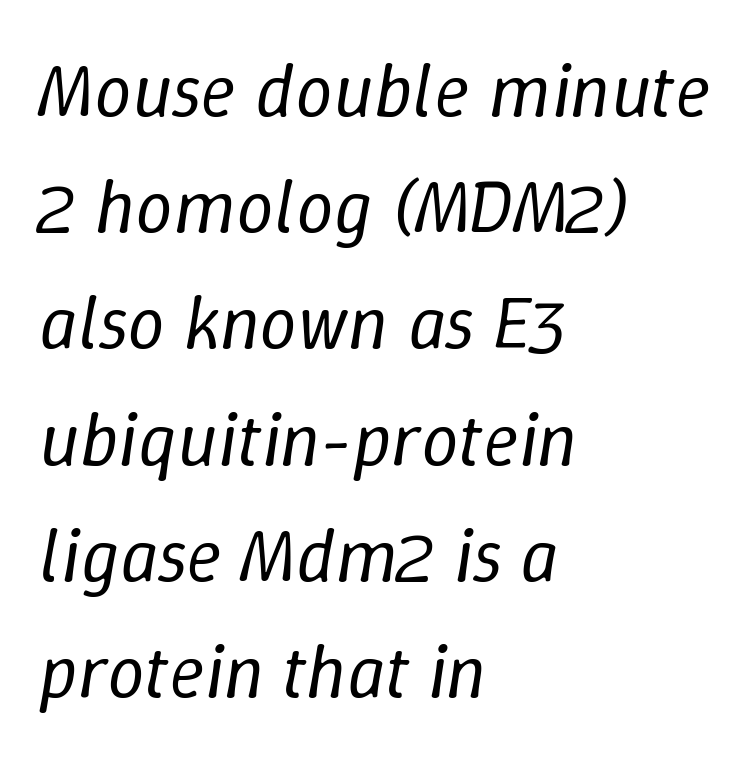
Q: Is the text bold? A: No.
Q: Is the text italic (slanted)? A: Yes, it leans right by about 9 degrees.
Q: Is the text underlined? A: No.
Q: How is the paragraph aligned? A: Left-aligned.
Q: Is the spacing between letters normal or unusually wide? A: Normal.
Q: Is the spacing between lines tight, normal or loose? A: Normal.
Q: Width (condensed, normal, or wide)? A: Normal.
Q: Stroke contrast? A: Low.
Q: x-height? A: Medium.
Q: Monospaced? A: No.
